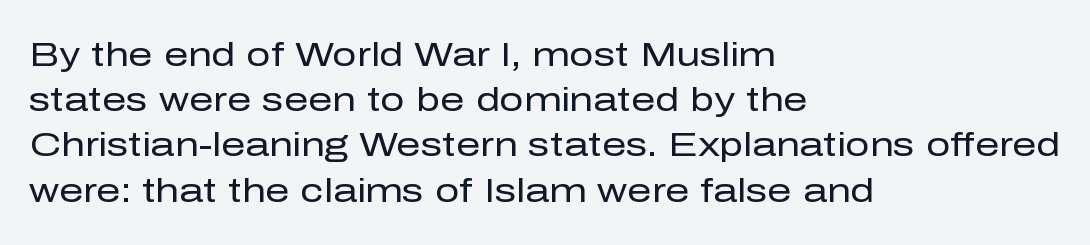
Q: Is the text bold? A: No.
Q: Is the text italic (slanted)? A: No, it is upright.
Q: Is the typeface a serif or a sans-serif typeface? A: Sans-serif.
Q: Is the text underlined? A: No.
Q: How is the paragraph aligned? A: Left-aligned.
Q: Is the spacing between letters normal or unusually wide? A: Normal.
Q: Is the spacing between lines tight, normal or loose? A: Normal.
Q: Width (condensed, normal, or wide)? A: Normal.
Q: Stroke contrast? A: Low.
Q: x-height? A: Medium.
Q: Monospaced? A: No.
